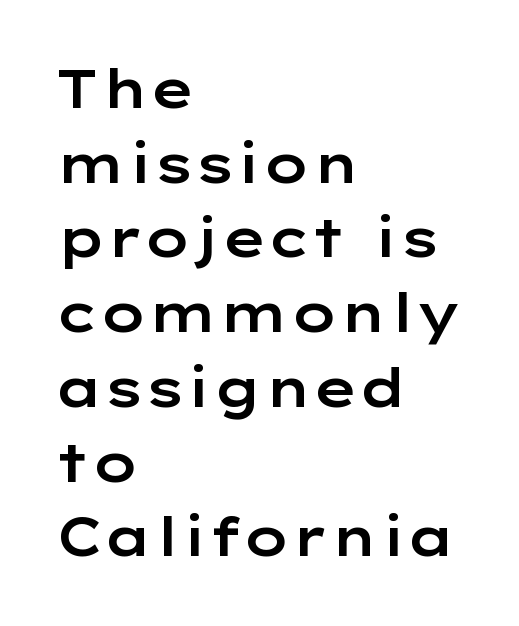
{"serif": "no", "italic": "no", "width": "wide", "stroke_contrast": "low", "x_height": "medium", "monospaced": "no", "underline": "no", "align": "left", "line_spacing": "normal", "line_spacing_ratio": 1.41, "letter_spacing": "normal", "letter_spacing_em": 0.0, "glyph_px": 53}
